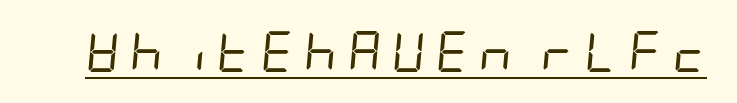
Q: Is the text bold? A: No.
Q: Is the text italic (slanted)? A: Yes, it leans right by about 5 degrees.
Q: Is the text underlined? A: Yes.
Q: Is the spacing between letters normal or unusually wide? A: Unusually wide.
Q: Width (condensed, normal, or wide)? A: Condensed.
Q: Stroke contrast? A: Low.
Q: x-height? A: Large.
